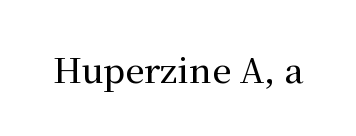
{"serif": "yes", "italic": "no", "width": "normal", "stroke_contrast": "medium", "x_height": "medium", "monospaced": "no", "underline": "no", "letter_spacing": "normal", "letter_spacing_em": 0.0, "glyph_px": 34}
